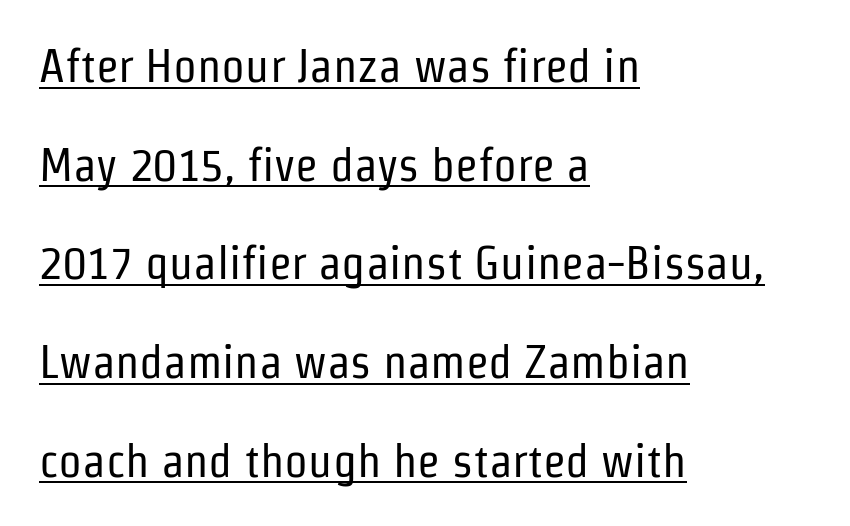
The image shows 47 px regular-weight, condensed sans-serif type, upright; set left-aligned, loose line spacing (2.1x), normal letter spacing, underlined; low stroke contrast and a medium x-height.
